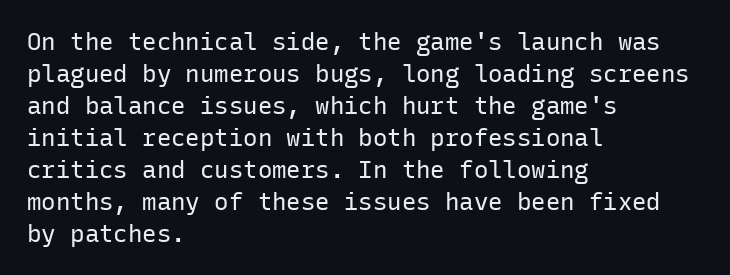
{"italic": "no", "bold": "no", "underline": "no", "align": "left", "line_spacing": "normal", "line_spacing_ratio": 1.33, "letter_spacing": "normal", "letter_spacing_em": 0.0, "glyph_px": 24}
